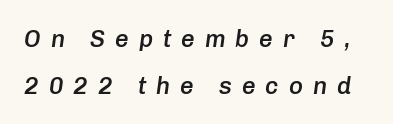
Q: Is the text bold? A: Semi-bold.
Q: Is the text italic (slanted)? A: Yes, it leans right by about 8 degrees.
Q: Is the text underlined? A: No.
Q: Is the spacing between letters normal or unusually wide? A: Unusually wide.
Q: Is the spacing between lines tight, normal or loose? A: Loose.
